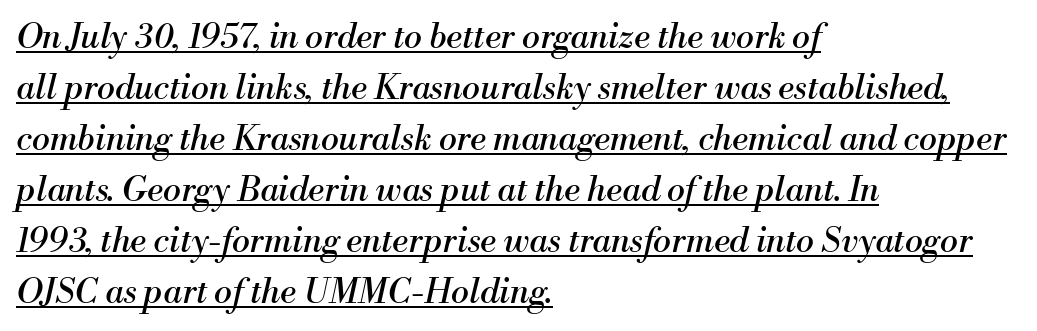
Q: Is the text bold? A: No.
Q: Is the text italic (slanted)? A: Yes, it leans right by about 13 degrees.
Q: Is the typeface a serif or a sans-serif typeface? A: Serif.
Q: Is the text underlined? A: Yes.
Q: How is the paragraph aligned? A: Left-aligned.
Q: Is the spacing between letters normal or unusually wide? A: Normal.
Q: Is the spacing between lines tight, normal or loose? A: Normal.
Q: Width (condensed, normal, or wide)? A: Normal.
Q: Stroke contrast? A: Medium.
Q: x-height? A: Small.
Q: Monospaced? A: No.
